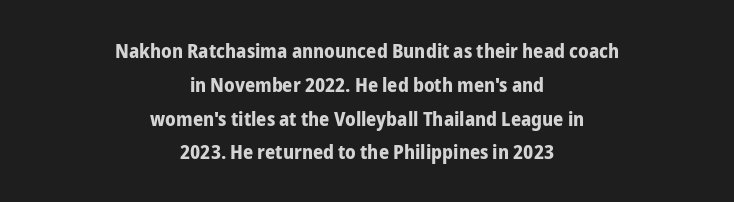
{"italic": "no", "bold": "yes", "underline": "no", "align": "center", "line_spacing": "normal", "line_spacing_ratio": 1.69, "letter_spacing": "normal", "letter_spacing_em": 0.0, "glyph_px": 20}
